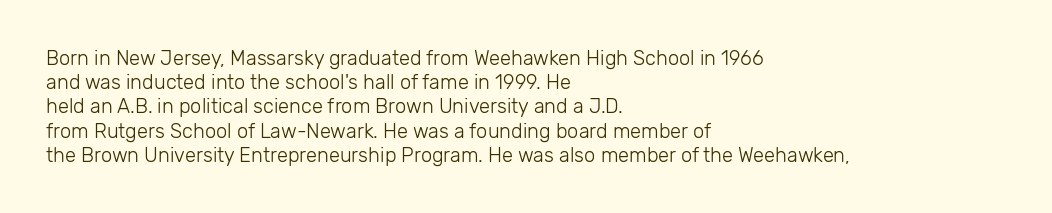
{"italic": "no", "bold": "no", "underline": "no", "align": "left", "line_spacing_ratio": 1.21, "letter_spacing": "normal", "letter_spacing_em": 0.0, "glyph_px": 20}
